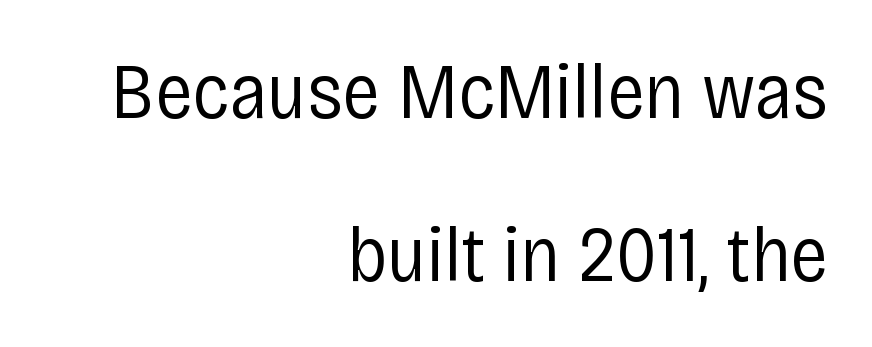
Regarding leading, the lines here are spaced well apart. No heavy texture on the line: the type isn't bold. The words here are not underlined. Is this a fixed-width face? No — the glyphs have proportional, varying widths. The paragraph has a hard right edge and a soft left edge.
